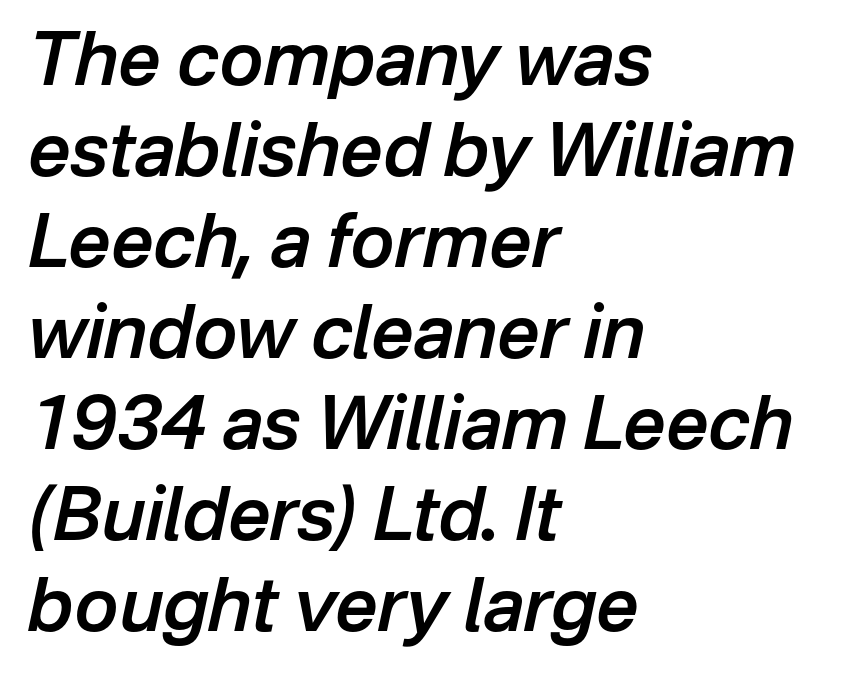
Q: Is the text bold? A: Semi-bold.
Q: Is the text italic (slanted)? A: Yes, it leans right by about 12 degrees.
Q: Is the text underlined? A: No.
Q: How is the paragraph aligned? A: Left-aligned.
Q: Is the spacing between letters normal or unusually wide? A: Normal.
Q: Width (condensed, normal, or wide)? A: Normal.
Q: Stroke contrast? A: Low.
Q: x-height? A: Medium.
Q: Monospaced? A: No.
